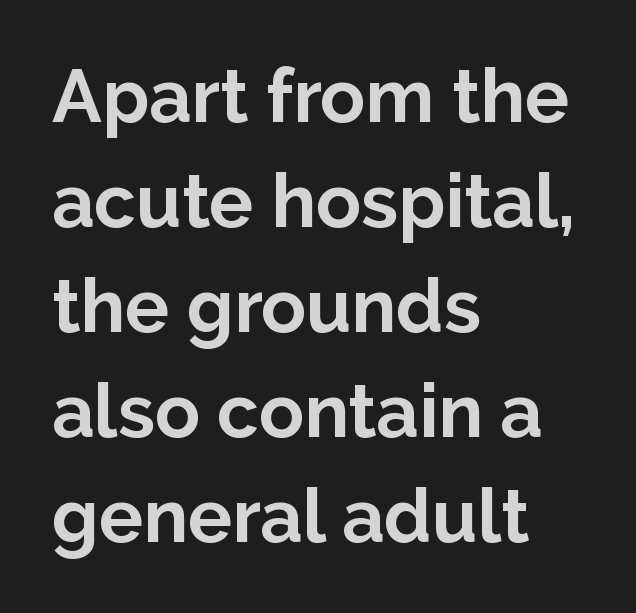
When letters stand straight like this, we call the style roman or upright. On the weight axis this lands at bold, roughly 700. The rendering keeps characters at their native spacing. Here the designer chose a conventional face with non-uniform glyph widths.
